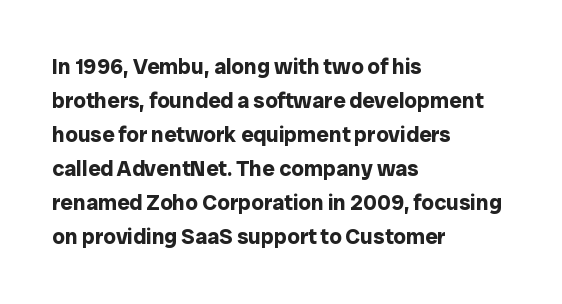
The image shows 22 px bold type, upright; set left-aligned, normal line spacing (1.55x), normal letter spacing, not underlined.
